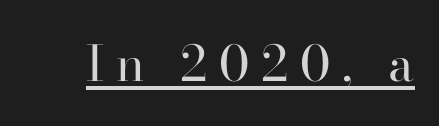
The type sits square on the baseline with zero lean. Spacing verdict: proportional, widths tailored to each character. The face used here appears with an underline applied. Each stroke keeps to a modest, everyday thickness or less. A serif font was chosen for this passage. Characters follow at a spacing far wider than the type designer built in.
